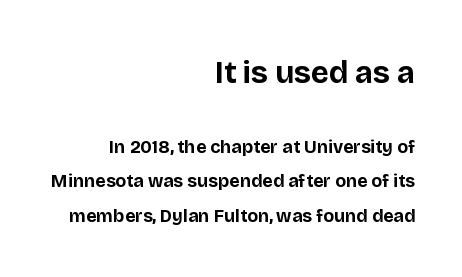
Q: Is the text bold? A: Yes.
Q: Is the text italic (slanted)? A: No, it is upright.
Q: Is the typeface a serif or a sans-serif typeface? A: Sans-serif.
Q: Is the text underlined? A: No.
Q: How is the paragraph aligned? A: Right-aligned.
Q: Is the spacing between letters normal or unusually wide? A: Normal.
Q: Is the spacing between lines tight, normal or loose? A: Loose.
Q: Which block of text is set in a larger size, the first (top) or the second (bottom)? A: The first (top) one.
Q: Width (condensed, normal, or wide)? A: Normal.
Q: Stroke contrast? A: Low.
Q: x-height? A: Large.
Q: Monospaced? A: No.
